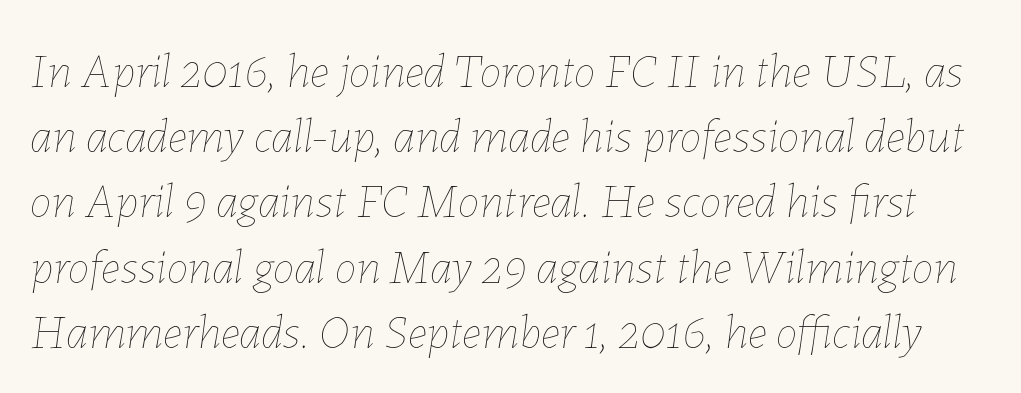
Q: Is the text bold? A: No.
Q: Is the text italic (slanted)? A: Yes, it leans right by about 7 degrees.
Q: Is the text underlined? A: No.
Q: Is the spacing between letters normal or unusually wide? A: Normal.
Q: Is the spacing between lines tight, normal or loose? A: Normal.
Q: Width (condensed, normal, or wide)? A: Normal.
Q: Stroke contrast? A: Low.
Q: x-height? A: Medium.
Q: Monospaced? A: No.
